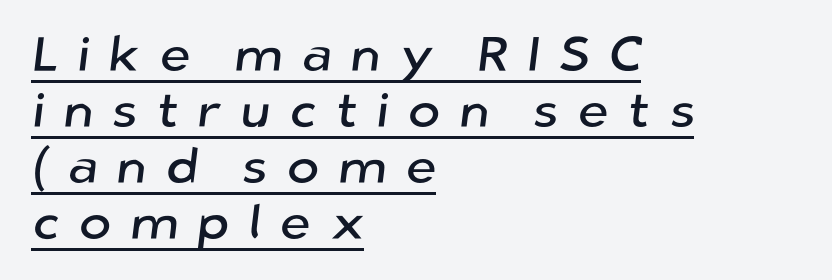
Q: Is the typeface a serif or a sans-serif typeface? A: Sans-serif.
Q: Is the text underlined? A: Yes.
Q: How is the paragraph aligned? A: Left-aligned.
Q: Is the spacing between letters normal or unusually wide? A: Unusually wide.
Q: Is the spacing between lines tight, normal or loose? A: Tight.
Q: Width (condensed, normal, or wide)? A: Normal.
Q: Stroke contrast? A: Low.
Q: x-height? A: Medium.
Q: Monospaced? A: No.
